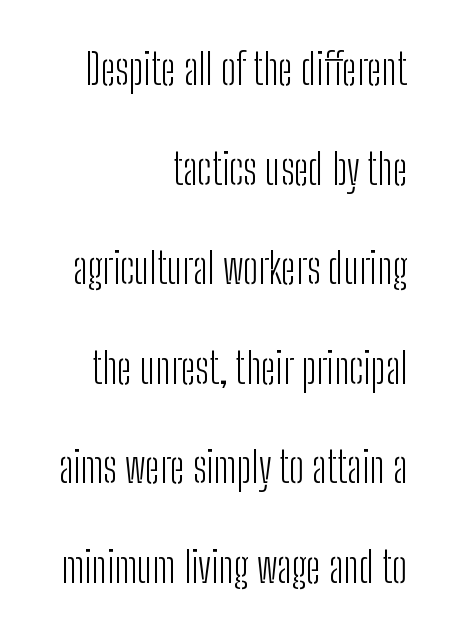
{"serif": "no", "italic": "no", "bold": "no", "weight": "light", "width": "condensed", "stroke_contrast": "low", "x_height": "medium", "monospaced": "no", "underline": "no", "align": "right", "line_spacing": "loose", "line_spacing_ratio": 2.37, "letter_spacing": "normal", "letter_spacing_em": 0.0, "glyph_px": 42}
